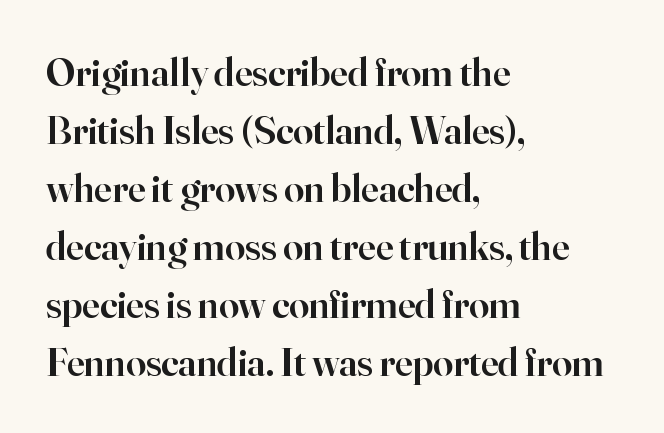
Q: Is the text bold? A: Semi-bold.
Q: Is the text italic (slanted)? A: No, it is upright.
Q: Is the typeface a serif or a sans-serif typeface? A: Serif.
Q: Is the text underlined? A: No.
Q: How is the paragraph aligned? A: Left-aligned.
Q: Is the spacing between letters normal or unusually wide? A: Normal.
Q: Is the spacing between lines tight, normal or loose? A: Normal.
Q: Width (condensed, normal, or wide)? A: Normal.
Q: Stroke contrast? A: High.
Q: x-height? A: Small.
Q: Monospaced? A: No.
